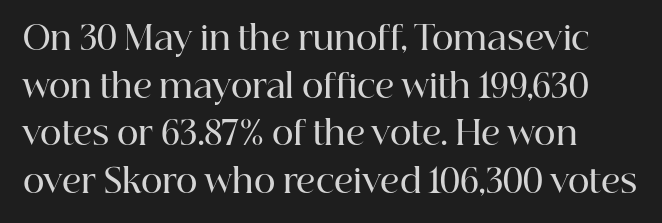
Q: Is the text bold? A: Semi-bold.
Q: Is the text italic (slanted)? A: No, it is upright.
Q: Is the typeface a serif or a sans-serif typeface? A: Serif.
Q: Is the text underlined? A: No.
Q: Is the spacing between letters normal or unusually wide? A: Normal.
Q: Is the spacing between lines tight, normal or loose? A: Normal.
Q: Width (condensed, normal, or wide)? A: Normal.
Q: Stroke contrast? A: High.
Q: x-height? A: Medium.
Q: Monospaced? A: No.
